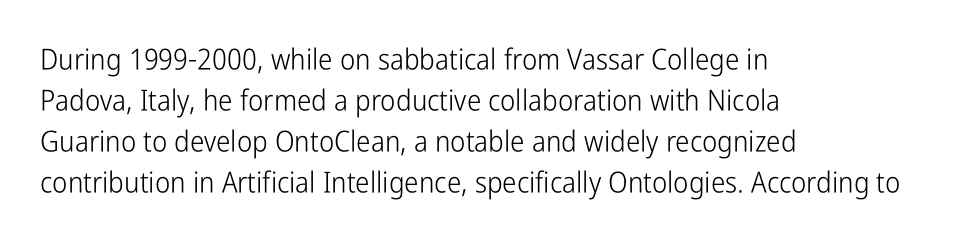
Q: Is the text bold? A: No.
Q: Is the text italic (slanted)? A: No, it is upright.
Q: Is the typeface a serif or a sans-serif typeface? A: Sans-serif.
Q: Is the text underlined? A: No.
Q: How is the paragraph aligned? A: Left-aligned.
Q: Is the spacing between letters normal or unusually wide? A: Normal.
Q: Is the spacing between lines tight, normal or loose? A: Normal.
Q: Width (condensed, normal, or wide)? A: Condensed.
Q: Stroke contrast? A: Low.
Q: x-height? A: Medium.
Q: Monospaced? A: No.
